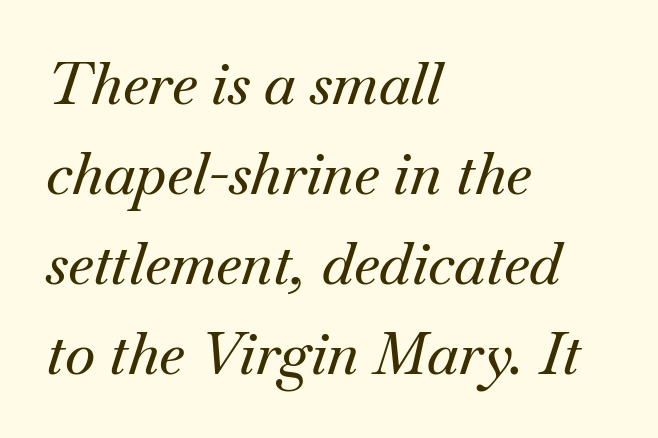
Clear beneath every line of the passage. Default kerning and tracking; the words read as compact shapes. Is this a sans? No — the strokes have serifs. The paragraph shown leans on its left margin. The leading is moderate, giving the passage an even texture.
